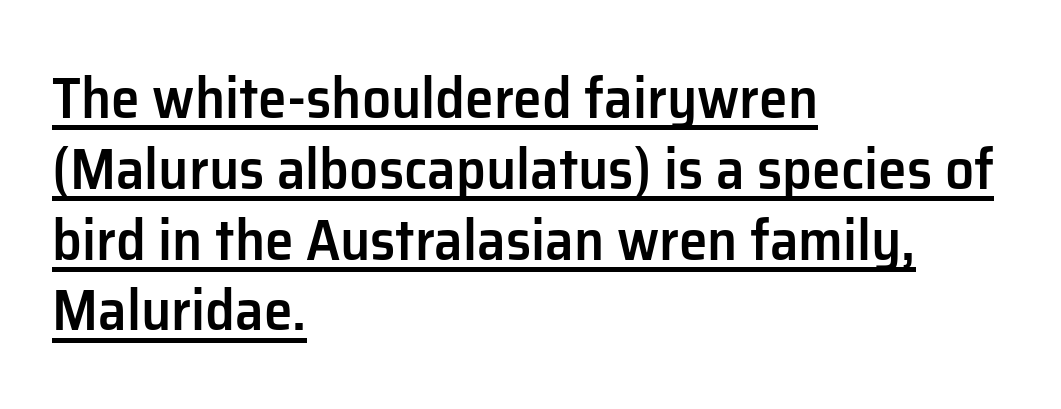
{"serif": "no", "italic": "no", "bold": "semi", "weight": "semibold", "width": "normal", "stroke_contrast": "low", "x_height": "medium", "monospaced": "no", "underline": "yes", "align": "left", "line_spacing_ratio": 1.22, "letter_spacing": "normal", "letter_spacing_em": 0.0, "glyph_px": 58}
